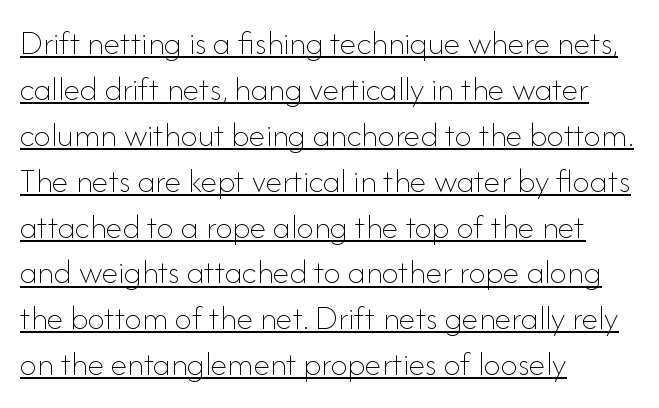
{"italic": "no", "bold": "no", "weight": "thin", "width": "normal", "stroke_contrast": "low", "x_height": "small", "monospaced": "no", "underline": "yes", "align": "left", "line_spacing": "normal", "line_spacing_ratio": 1.35, "letter_spacing": "normal", "letter_spacing_em": 0.0, "glyph_px": 34}
